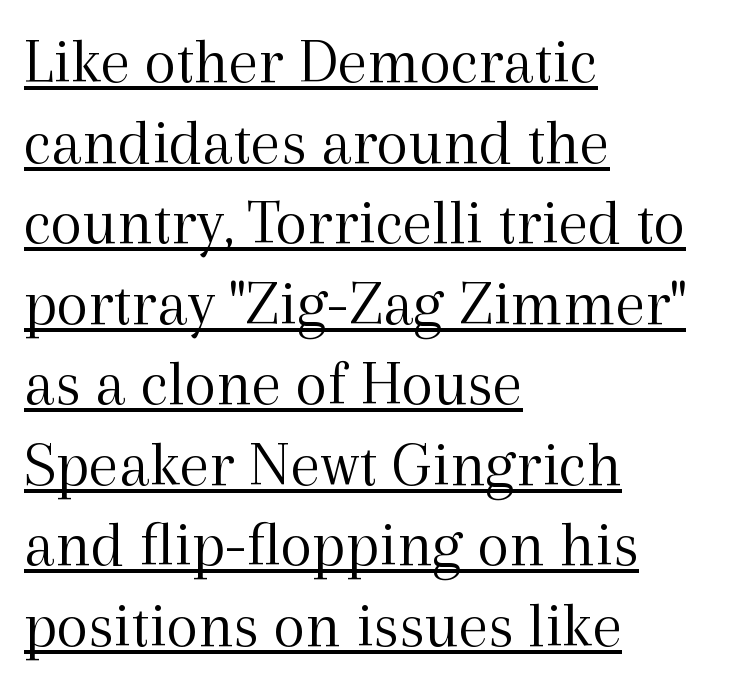
Q: Is the text bold? A: No.
Q: Is the text italic (slanted)? A: No, it is upright.
Q: Is the typeface a serif or a sans-serif typeface? A: Serif.
Q: Is the text underlined? A: Yes.
Q: How is the paragraph aligned? A: Left-aligned.
Q: Is the spacing between letters normal or unusually wide? A: Normal.
Q: Width (condensed, normal, or wide)? A: Normal.
Q: x-height? A: Medium.
Q: Monospaced? A: No.
